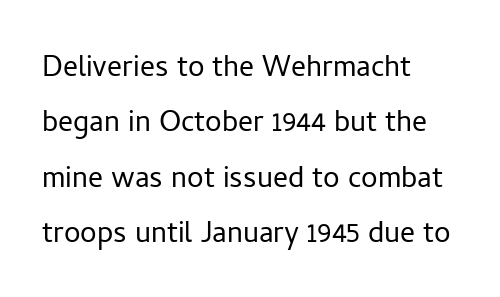
{"serif": "no", "italic": "no", "bold": "no", "weight": "light", "width": "normal", "stroke_contrast": "low", "x_height": "medium", "monospaced": "no", "underline": "no", "align": "left", "line_spacing": "normal", "line_spacing_ratio": 1.5, "letter_spacing": "normal", "letter_spacing_em": 0.0, "glyph_px": 37}
